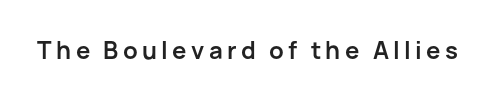
{"italic": "no", "bold": "yes", "underline": "no", "glyph_px": 24}
